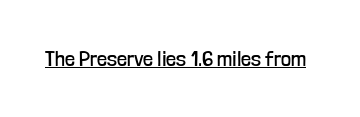
The image shows 22 px text type, upright; set normal letter spacing, underlined.
